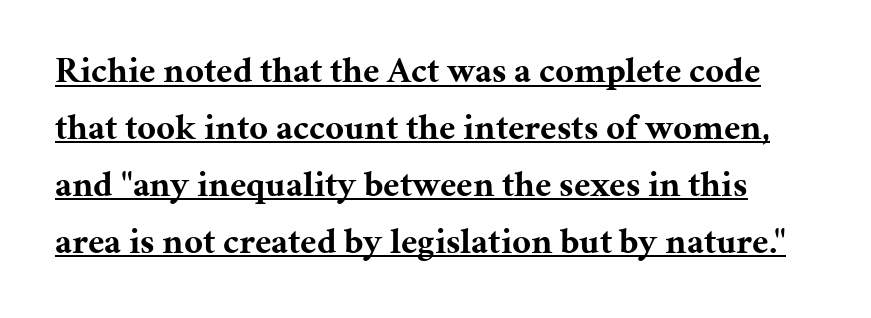
Vertical strokes here are truly vertical. A typesetter would call this proportional, since set widths differ per character. The specimen includes a rule beneath the text block's lines. This sample keeps an unexceptional amount of space between lines. Every letter is thick-stroked: bold, no question. Small tapered or slab feet sit at the stroke ends, so this counts as serif.
